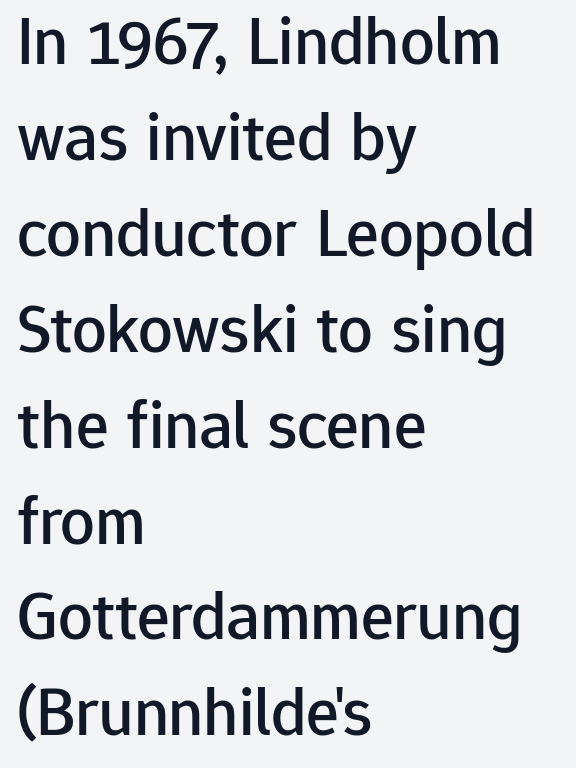
{"serif": "no", "italic": "no", "width": "normal", "stroke_contrast": "low", "x_height": "medium", "monospaced": "no", "underline": "no", "align": "left", "line_spacing": "normal", "line_spacing_ratio": 1.39, "letter_spacing": "normal", "letter_spacing_em": 0.0, "glyph_px": 69}
